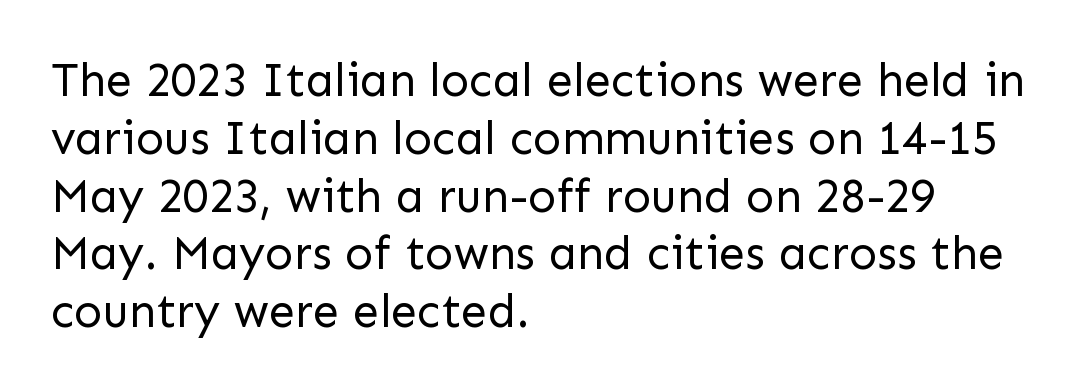
Quick note: underline off. No extra tracking has been applied to these lines. A typesetter would call this proportional, since set widths differ per character. Heaviness? Minimal to ordinary, like unemphasized prose. Notice how the stems are strictly vertical — no italics here.
